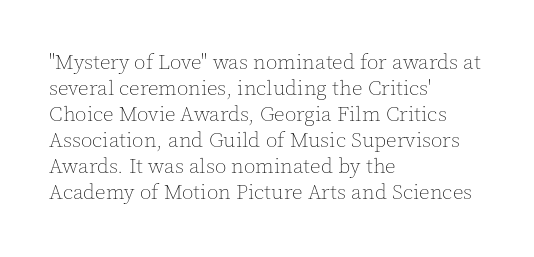
The image shows 21 px text type, upright; set left-aligned, line spacing 1.24x, normal letter spacing, not underlined.
